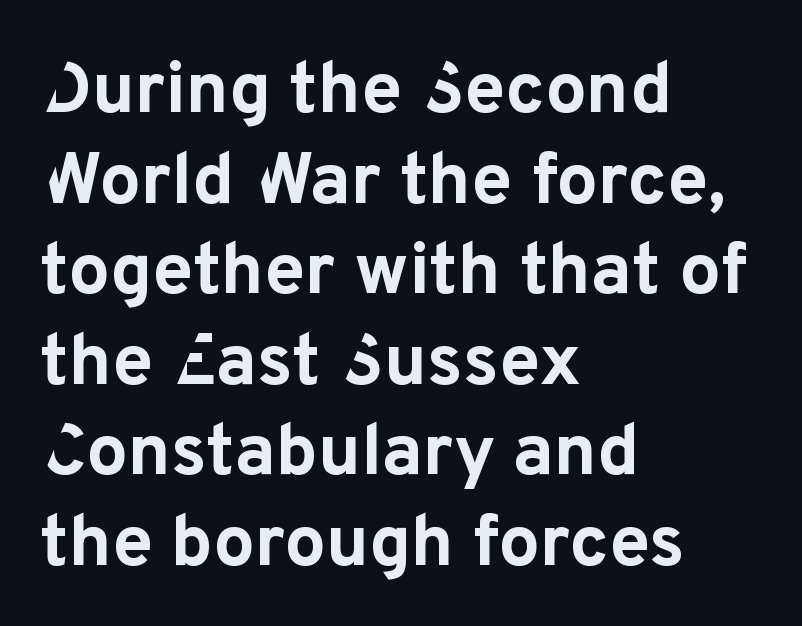
A roman cut, with each character standing at attention. This sample uses a sans-serif face. Letter spacing: default. The lines are quadded left.
